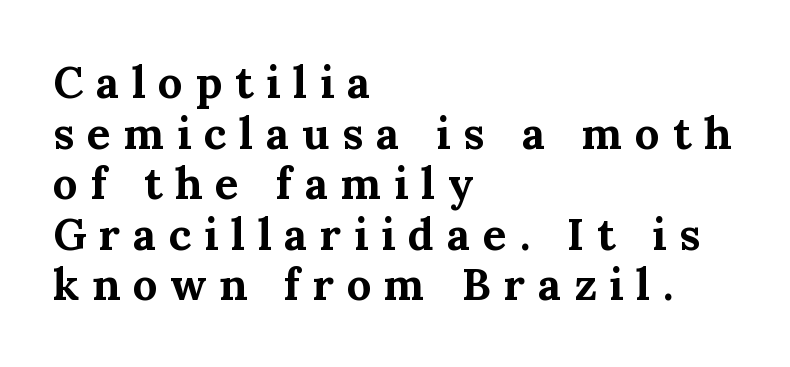
The image shows 44 px bold serif type, upright; set left-aligned, tight line spacing (1.15x), unusually wide letter spacing (+0.29 em), not underlined; medium stroke contrast and a medium x-height.
